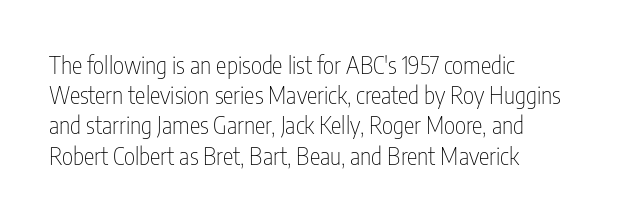
Q: Is the text bold? A: No.
Q: Is the text italic (slanted)? A: No, it is upright.
Q: Is the text underlined? A: No.
Q: How is the paragraph aligned? A: Left-aligned.
Q: Is the spacing between letters normal or unusually wide? A: Normal.
Q: Is the spacing between lines tight, normal or loose? A: Normal.
